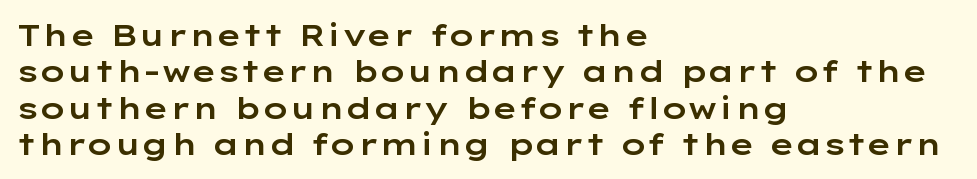
Q: Is the text italic (slanted)? A: No, it is upright.
Q: Is the typeface a serif or a sans-serif typeface? A: Sans-serif.
Q: Is the text underlined? A: No.
Q: How is the paragraph aligned? A: Left-aligned.
Q: Is the spacing between letters normal or unusually wide? A: Normal.
Q: Width (condensed, normal, or wide)? A: Wide.
Q: Stroke contrast? A: Low.
Q: x-height? A: Medium.
Q: Monospaced? A: No.
